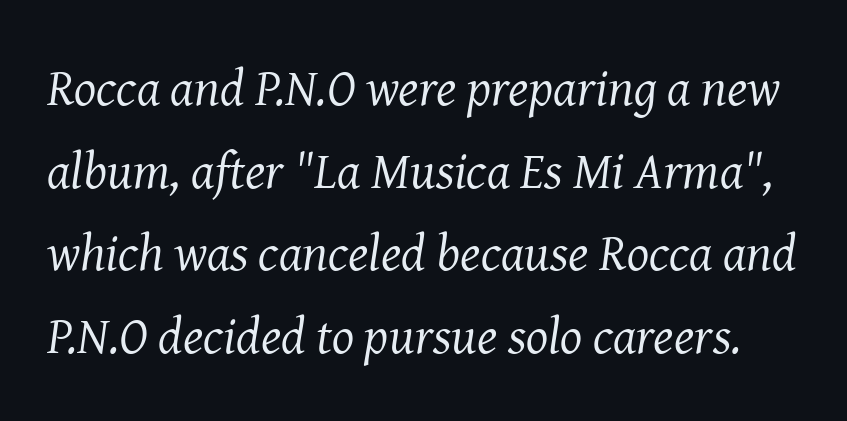
Short note: letters normally spaced. Has an underline been added? It has not. The space between consecutive lines is moderate. This sample uses a serif face. Do the characters align in a grid? No, the font is proportional. Slant detected: the letters are inclined.
